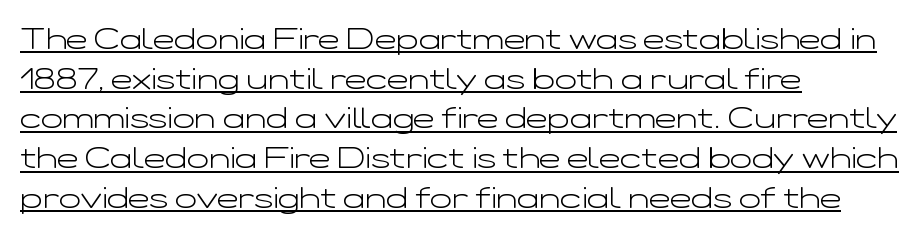
{"serif": "no", "italic": "no", "bold": "no", "weight": "light", "width": "wide", "stroke_contrast": "low", "x_height": "medium", "monospaced": "no", "underline": "yes", "align": "left", "line_spacing": "normal", "line_spacing_ratio": 1.37, "letter_spacing": "normal", "letter_spacing_em": 0.0, "glyph_px": 29}
